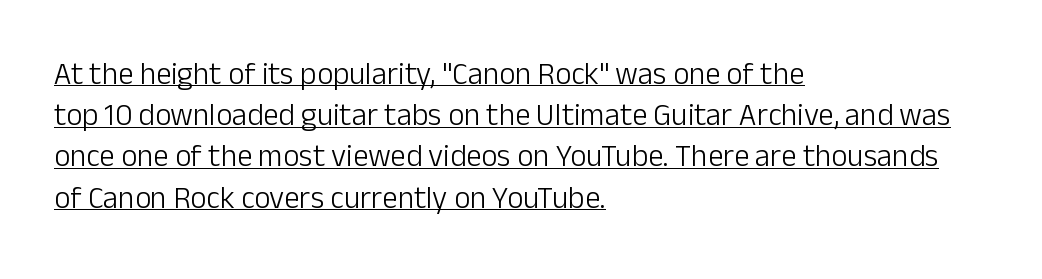
Q: Is the text bold? A: No.
Q: Is the text italic (slanted)? A: No, it is upright.
Q: Is the typeface a serif or a sans-serif typeface? A: Sans-serif.
Q: Is the text underlined? A: Yes.
Q: How is the paragraph aligned? A: Left-aligned.
Q: Is the spacing between letters normal or unusually wide? A: Normal.
Q: Is the spacing between lines tight, normal or loose? A: Normal.
Q: Width (condensed, normal, or wide)? A: Normal.
Q: Stroke contrast? A: Low.
Q: x-height? A: Medium.
Q: Monospaced? A: No.
